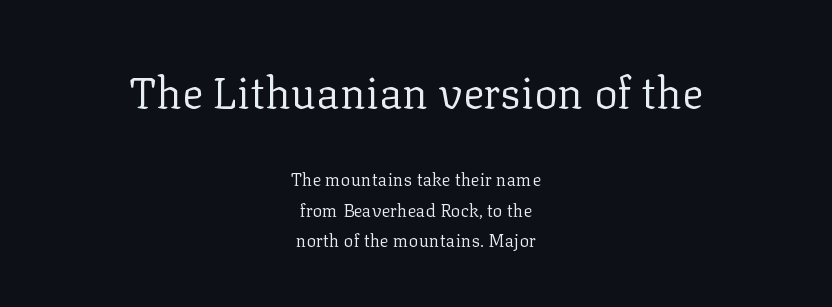
Q: Is the text bold? A: No.
Q: Is the text italic (slanted)? A: No, it is upright.
Q: Is the typeface a serif or a sans-serif typeface? A: Serif.
Q: Is the text underlined? A: No.
Q: How is the paragraph aligned? A: Centered.
Q: Is the spacing between letters normal or unusually wide? A: Normal.
Q: Is the spacing between lines tight, normal or loose? A: Normal.
Q: Which block of text is set in a larger size, the first (top) or the second (bottom)? A: The first (top) one.
Q: Width (condensed, normal, or wide)? A: Normal.
Q: Stroke contrast? A: Low.
Q: x-height? A: Medium.
Q: Monospaced? A: No.
